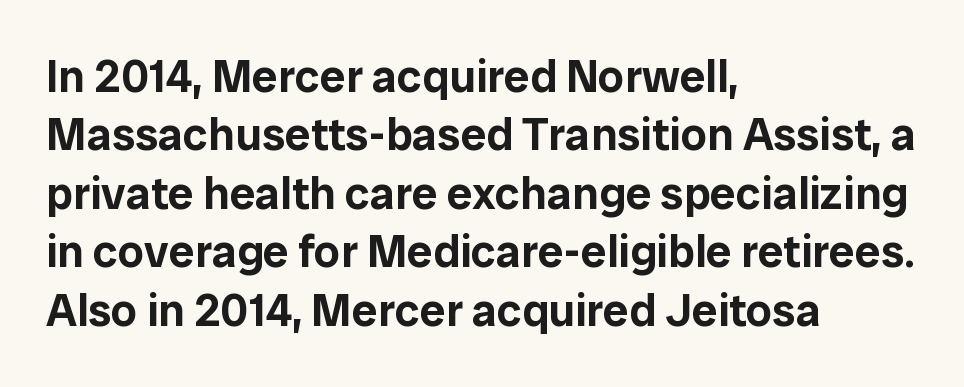
Notice how the stems are strictly vertical — no italics here. Regarding leading, the lines here are spaced in the standard way. Does the type have serifs? No, each stem ends abruptly. Only glyphs here, with clear space below each row. Is the letter spacing exaggerated? No — it looks like the ordinary default. Caption: multi-line text, flush left, ragged right.
